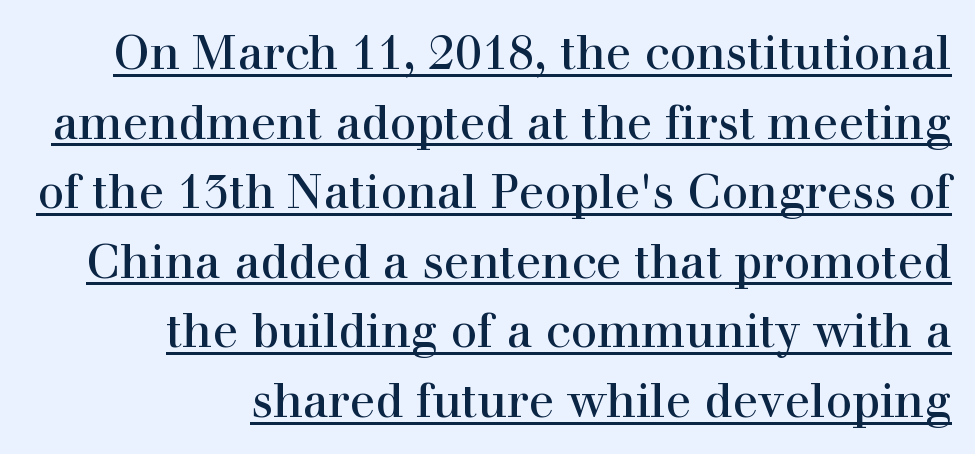
A typesetter would label this face a serif. Decoration check: the copy is underlined. A normal amount of white space separates one row of letters from the next. Proportional: the letters do not fall into vertical columns. Line endings align vertically; line beginnings do not.
